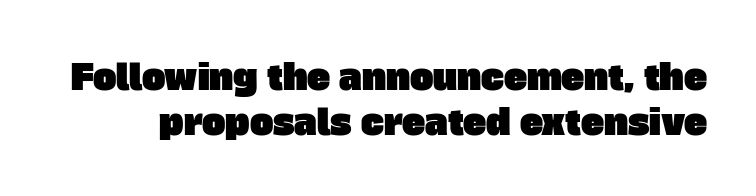
Q: Is the typeface a serif or a sans-serif typeface? A: Sans-serif.
Q: Is the text underlined? A: No.
Q: Is the spacing between letters normal or unusually wide? A: Normal.
Q: Is the spacing between lines tight, normal or loose? A: Normal.
Q: Width (condensed, normal, or wide)? A: Normal.
Q: Stroke contrast? A: Low.
Q: x-height? A: Large.
Q: Monospaced? A: No.
